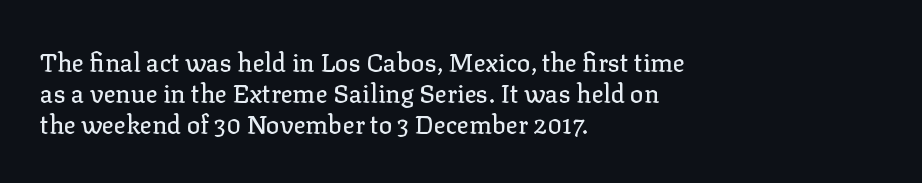
The image shows 25 px text type, upright; set left-aligned, normal line spacing (1.25x), normal letter spacing, not underlined.
